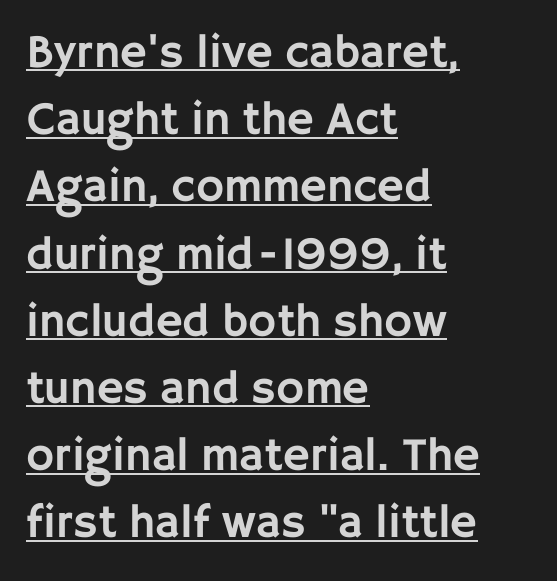
Q: Is the text italic (slanted)? A: No, it is upright.
Q: Is the typeface a serif or a sans-serif typeface? A: Sans-serif.
Q: Is the text underlined? A: Yes.
Q: How is the paragraph aligned? A: Left-aligned.
Q: Is the spacing between letters normal or unusually wide? A: Normal.
Q: Is the spacing between lines tight, normal or loose? A: Normal.
Q: Width (condensed, normal, or wide)? A: Normal.
Q: Stroke contrast? A: Low.
Q: x-height? A: Large.
Q: Monospaced? A: No.
